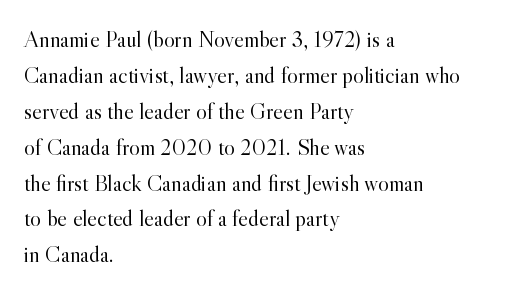
{"italic": "no", "bold": "no", "underline": "no", "align": "left", "line_spacing": "normal", "line_spacing_ratio": 1.56, "letter_spacing": "normal", "letter_spacing_em": 0.0, "glyph_px": 23}
